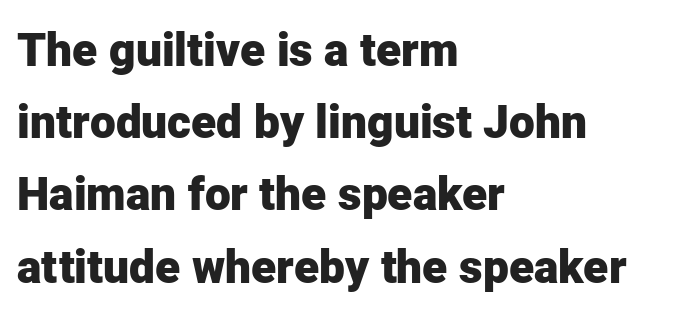
{"serif": "no", "italic": "no", "bold": "yes", "weight": "heavy", "width": "normal", "stroke_contrast": "low", "x_height": "medium", "monospaced": "no", "underline": "no", "align": "left", "line_spacing": "normal", "line_spacing_ratio": 1.57, "letter_spacing": "normal", "letter_spacing_em": 0.0, "glyph_px": 46}
